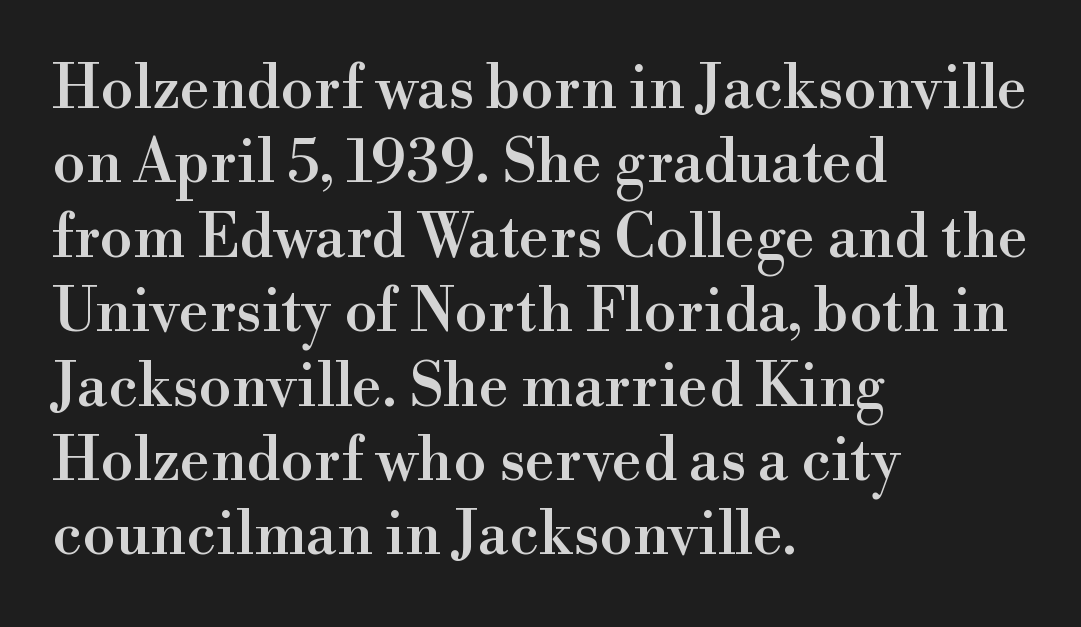
Every stem runs plumb, perpendicular to the baseline. The setting favours the left margin, as ordinary paragraphs usually do. You could not count columns in this text — the font is proportionally spaced. Anything drawn beneath the words? Only blank space. Each letter's strokes conclude with small projecting serifs. Observe the ordinary spacing: letters are neighbours, not strangers.
